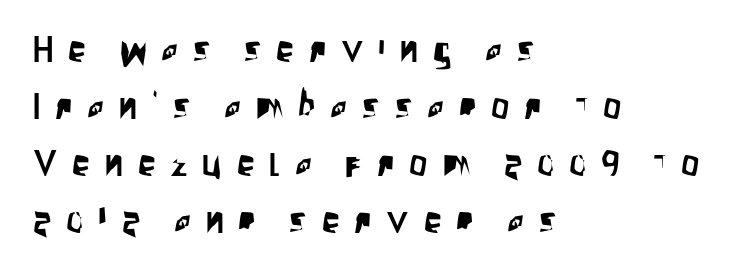
One-word summary of the alignment: left. Here the designer chose a conventional face with non-uniform glyph widths. This rendering features lettering with no underline. The glyphs in this specimen are sans serif. If you drew a line through each stem, it would be perfectly vertical.
